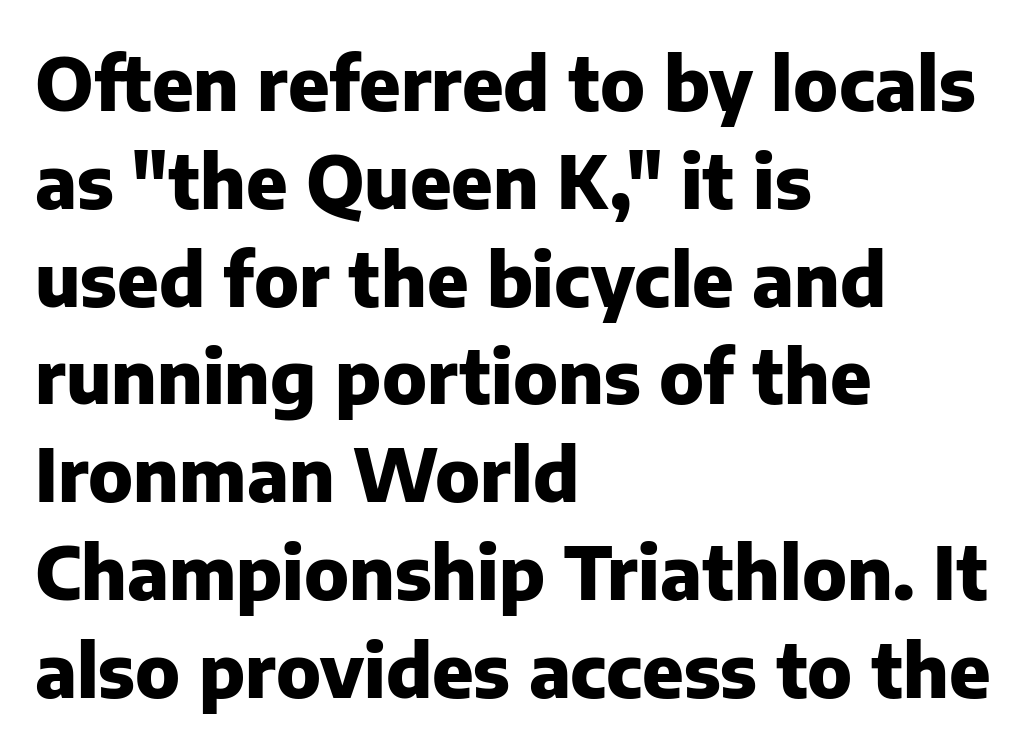
Thick stems and heavy bowls — unmistakably bold. The letters sit at their default tracking, neither squeezed nor spread. This rendering features lettering with no underline. Are there feet on the stems? There aren't — it's a sans.
